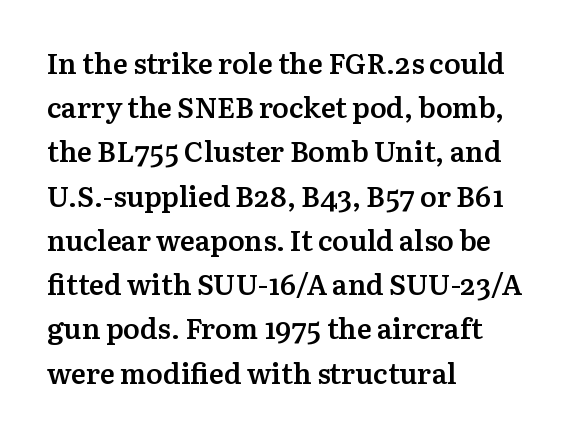
{"serif": "yes", "italic": "no", "bold": "semi", "weight": "semibold", "width": "normal", "stroke_contrast": "medium", "x_height": "medium", "monospaced": "no", "underline": "no", "align": "left", "line_spacing": "normal", "line_spacing_ratio": 1.58, "letter_spacing": "normal", "letter_spacing_em": 0.0, "glyph_px": 28}
